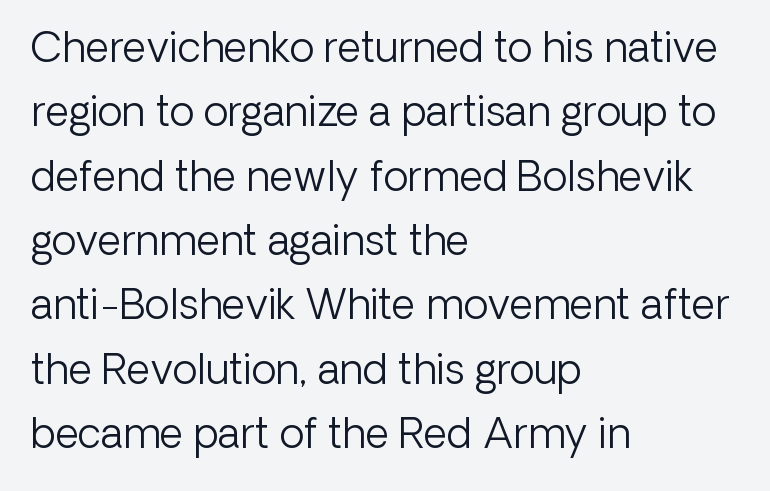
If you drew a line through each stem, it would be perfectly vertical. Examine the stroke ends and you'll find no serifs. Type without underlining. Counters stay open thanks to moderate or lighter strokes. Line starts are locked; line ends wander.
